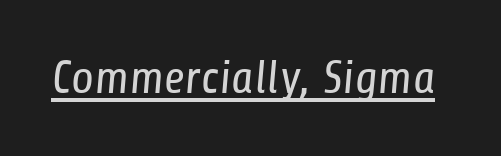
The image shows 47 px regular-weight, condensed sans-serif type; set normal letter spacing, underlined; low stroke contrast and a medium x-height.
